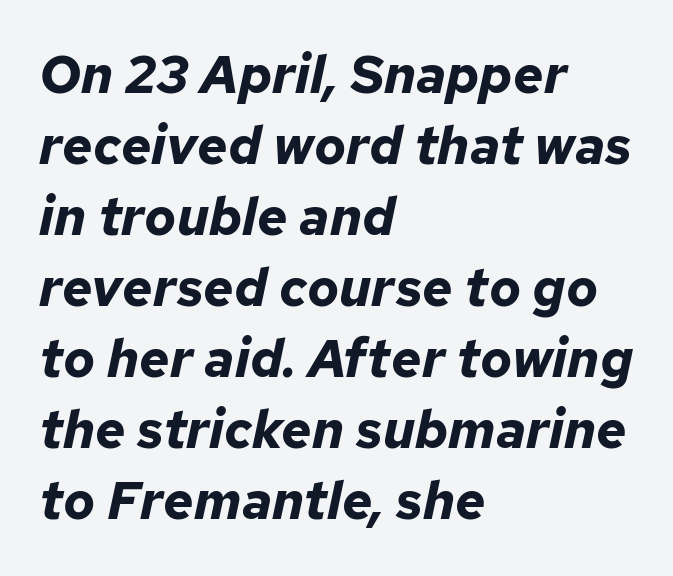
Think of a printed novel: that variable character pitch is what you see here. Lines of text with bare space underneath. Casual observation: everything's shoved over to the left. The typesetting leans heavy: a genuine bold.
